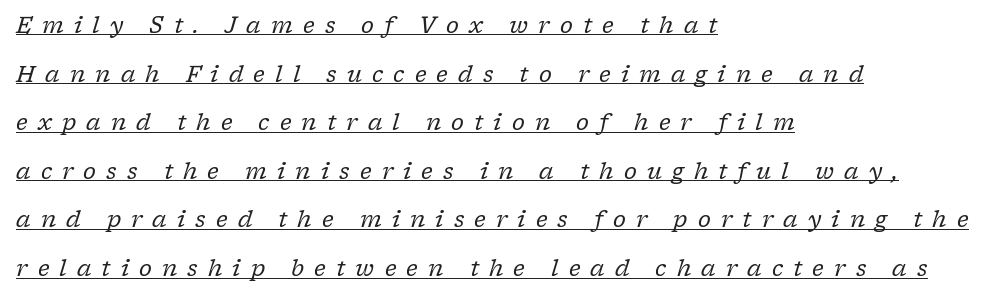
The image shows 22 px text type, italic (leaning right); set left-aligned, loose line spacing (2.21x), unusually wide letter spacing (+0.46 em), underlined.
